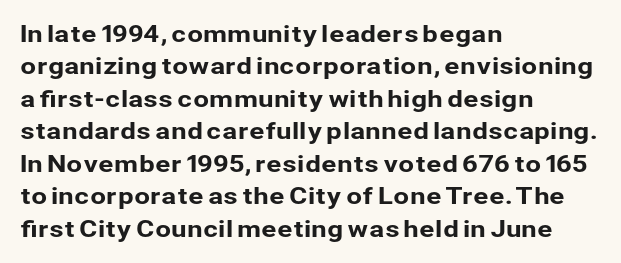
Rule under the text: the space is simply empty. Glyph-to-glyph distance matches everyday printed text. This block has exactly the height ordinary leading produces. Every character sits straight up, as roman type does. Teacher's note: observe the even left margin — that is flush-left alignment.
